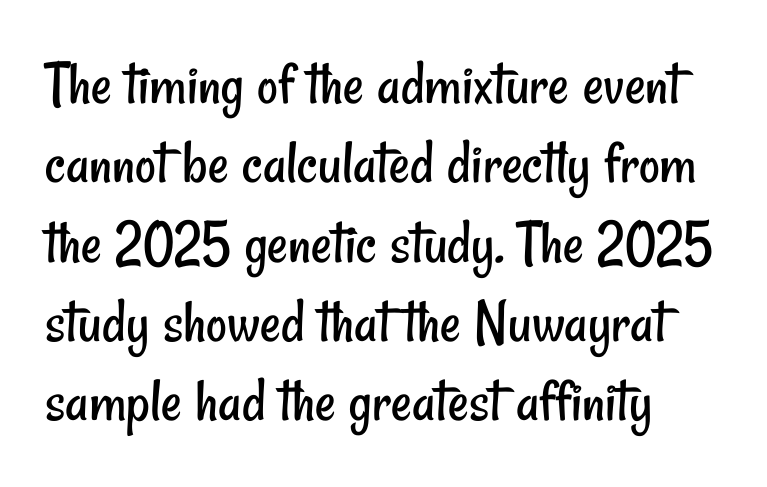
In CSS terms this would be text-align: left. Spacing verdict: proportional, widths tailored to each character. Honestly, the letter spacing is just normal — you wouldn't notice it. Stroke thickness stays within the range of a standard reading face or lighter. Letterform terminals end flat and unadorned throughout the passage.
